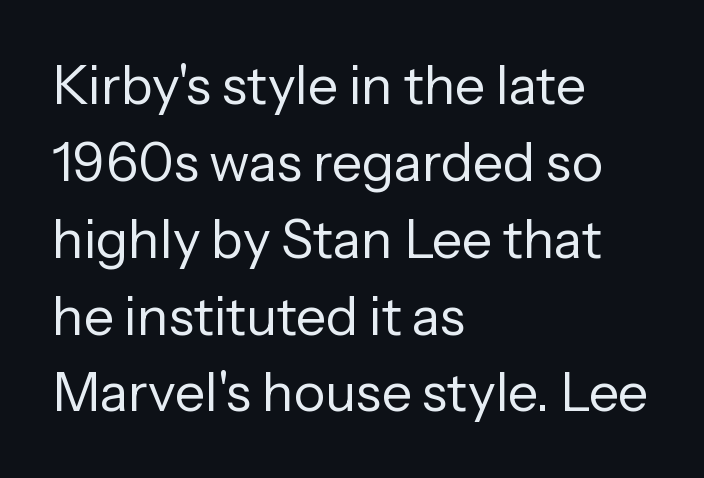
The image shows 53 px regular-weight sans-serif type, upright; set left-aligned, normal line spacing (1.45x), normal letter spacing, not underlined; low stroke contrast and a medium x-height.
